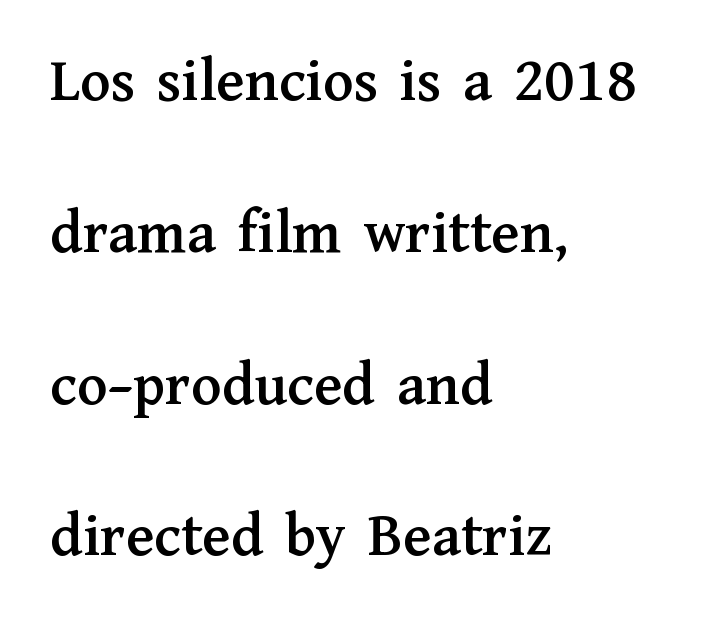
The passage shown is typed in a proportional face where columns would drift. One glance says open: line gaps are wider than usual. The rendering keeps characters at their native spacing. The passage shown is not underscored anywhere. The type sits square on the baseline with zero lean.
